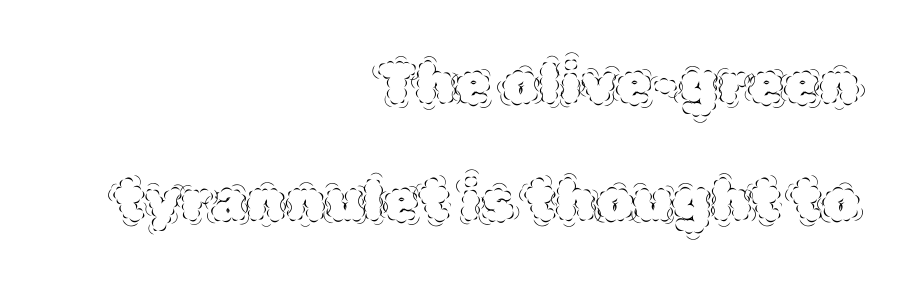
Q: Is the text bold? A: No.
Q: Is the text italic (slanted)? A: No, it is upright.
Q: Is the text underlined? A: No.
Q: How is the paragraph aligned? A: Right-aligned.
Q: Is the spacing between letters normal or unusually wide? A: Normal.
Q: Is the spacing between lines tight, normal or loose? A: Loose.
Q: Width (condensed, normal, or wide)? A: Normal.
Q: x-height? A: Large.
Q: Monospaced? A: No.
